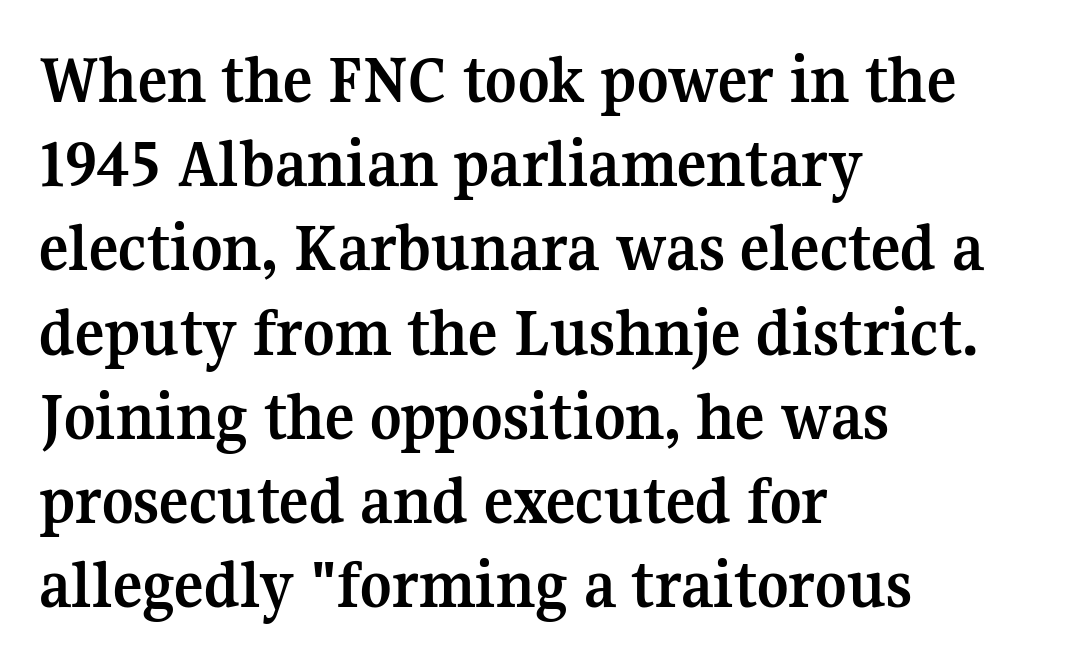
{"serif": "yes", "italic": "no", "bold": "yes", "weight": "semibold", "width": "normal", "stroke_contrast": "medium", "x_height": "medium", "monospaced": "no", "underline": "no", "align": "left", "line_spacing_ratio": 1.22, "letter_spacing": "normal", "letter_spacing_em": 0.0, "glyph_px": 69}
